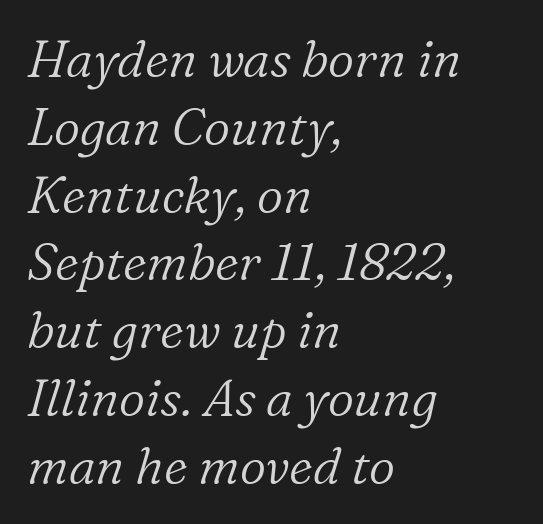
The face looks like a standard text weight, possibly lighter. Rule under the text: the space is simply empty. The passage shown is typed in a proportional face where columns would drift. Evenly set lines give the paragraph a standard silhouette. The face used here is rendered with its standard letterfit.
